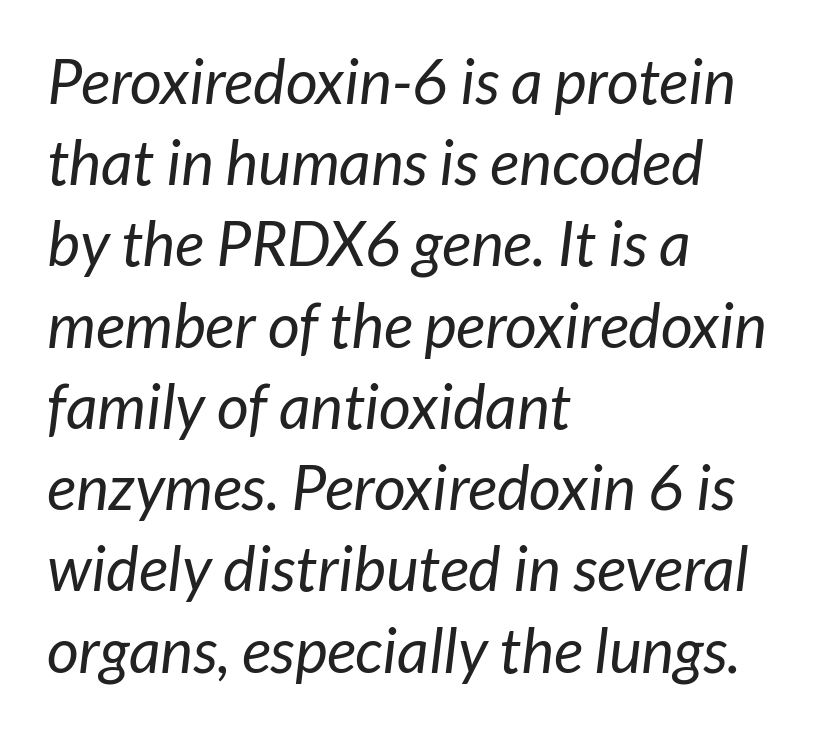
{"serif": "no", "bold": "no", "weight": "regular", "width": "normal", "stroke_contrast": "low", "x_height": "medium", "monospaced": "no", "underline": "no", "align": "left", "line_spacing": "normal", "line_spacing_ratio": 1.31, "letter_spacing": "normal", "letter_spacing_em": 0.0, "glyph_px": 62}
